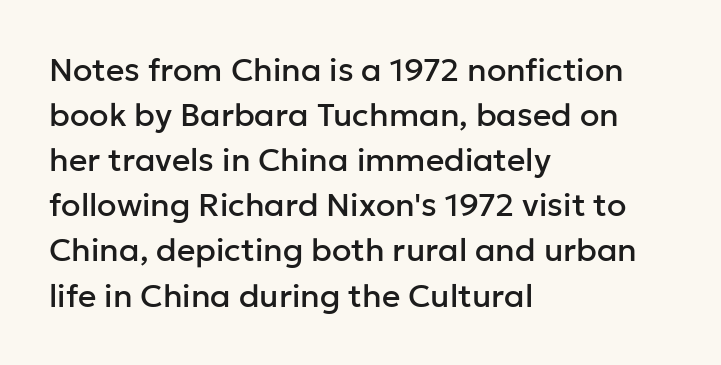
Q: Is the text italic (slanted)? A: No, it is upright.
Q: Is the typeface a serif or a sans-serif typeface? A: Sans-serif.
Q: Is the text underlined? A: No.
Q: How is the paragraph aligned? A: Left-aligned.
Q: Is the spacing between letters normal or unusually wide? A: Normal.
Q: Is the spacing between lines tight, normal or loose? A: Normal.
Q: Width (condensed, normal, or wide)? A: Normal.
Q: Stroke contrast? A: Low.
Q: x-height? A: Medium.
Q: Monospaced? A: No.
